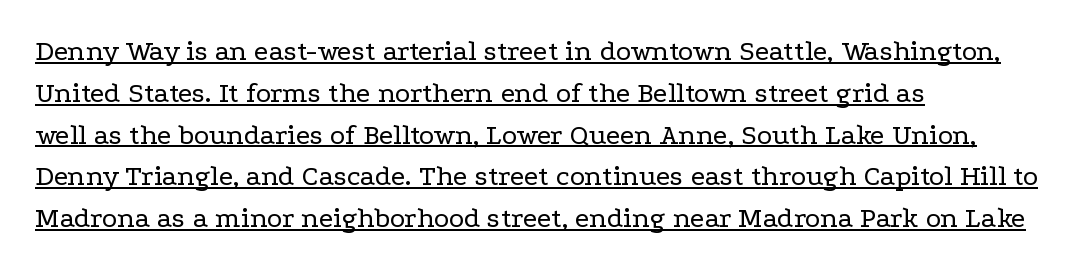
Notice how descenders clear the ascenders below comfortably — that's standard leading. Nobody touched the tracking dial on this one. The letters carry serifs — small finishing strokes at the ends of their stems. Do the characters align in a grid? No, the font is proportional. Beneath each row of characters lies a ruled line. Weight: in the light-to-regular range.
